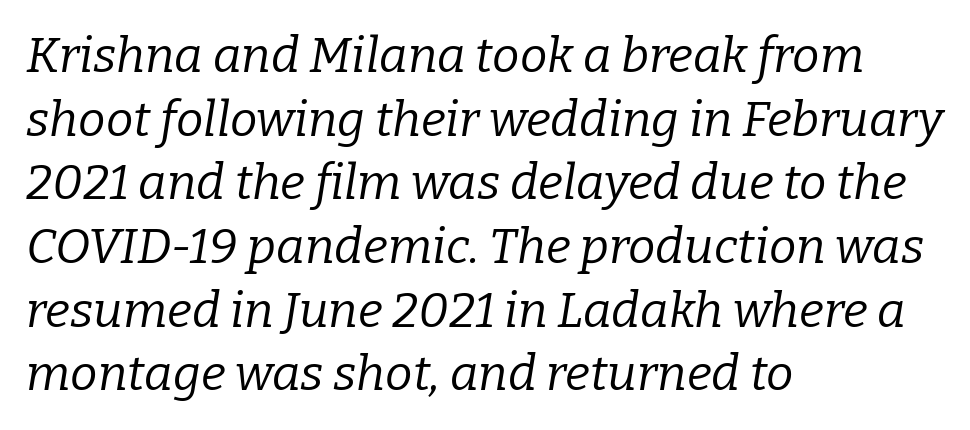
The image shows 49 px regular-weight serif type, italic (leaning right); set left-aligned, normal line spacing (1.3x), normal letter spacing, not underlined; low stroke contrast and a medium x-height.
